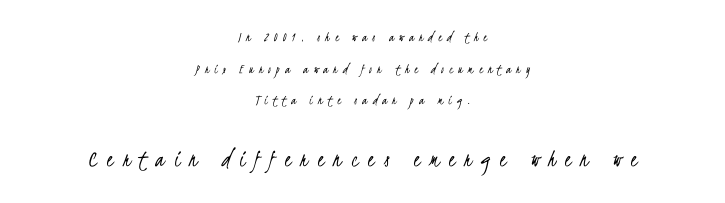
{"bold": "no", "underline": "no", "align": "center", "line_spacing": "loose", "line_spacing_ratio": 2.26, "letter_spacing": "wide", "letter_spacing_em": 0.38, "larger_block": "second", "size_ratio": 1.79, "glyph_px": 25}
